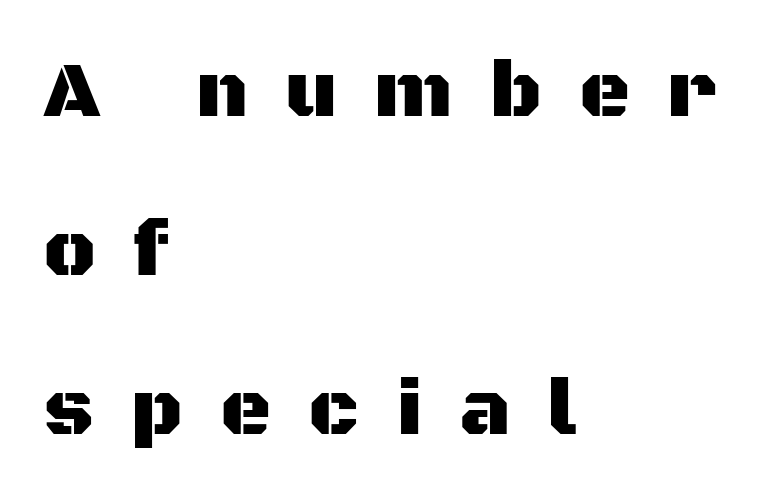
Q: Is the text italic (slanted)? A: No, it is upright.
Q: Is the typeface a serif or a sans-serif typeface? A: Sans-serif.
Q: Is the text underlined? A: No.
Q: How is the paragraph aligned? A: Left-aligned.
Q: Is the spacing between letters normal or unusually wide? A: Unusually wide.
Q: Is the spacing between lines tight, normal or loose? A: Loose.
Q: Width (condensed, normal, or wide)? A: Normal.
Q: Stroke contrast? A: Medium.
Q: x-height? A: Large.
Q: Monospaced? A: No.
